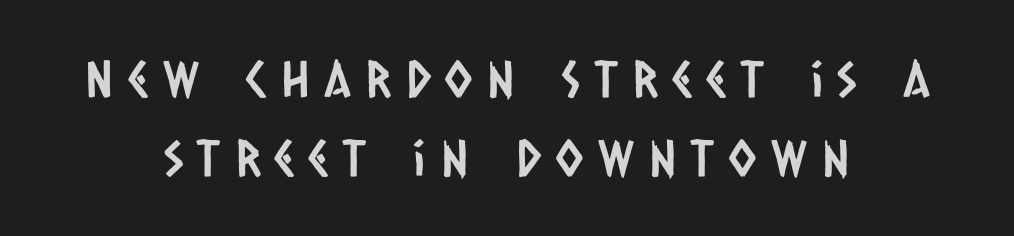
Q: Is the typeface a serif or a sans-serif typeface? A: Sans-serif.
Q: Is the text underlined? A: No.
Q: How is the paragraph aligned? A: Centered.
Q: Is the spacing between letters normal or unusually wide? A: Unusually wide.
Q: Is the spacing between lines tight, normal or loose? A: Normal.
Q: Width (condensed, normal, or wide)? A: Condensed.
Q: Stroke contrast? A: Low.
Q: x-height? A: Large.
Q: Monospaced? A: No.
